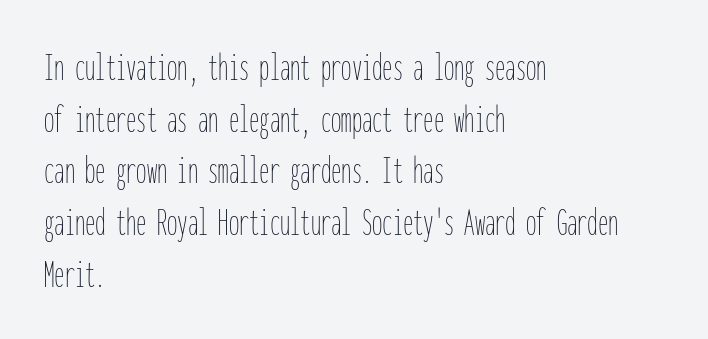
The image shows 41 px thin, condensed type, upright, monospaced; set left-aligned, normal line spacing (1.26x), normal letter spacing, not underlined; low stroke contrast and a medium x-height.
